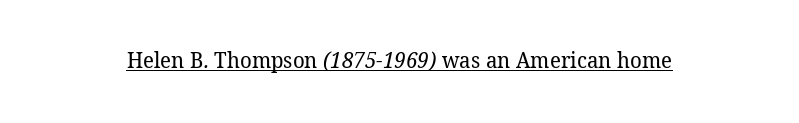
The image shows 22 px text type; set normal letter spacing, underlined.
